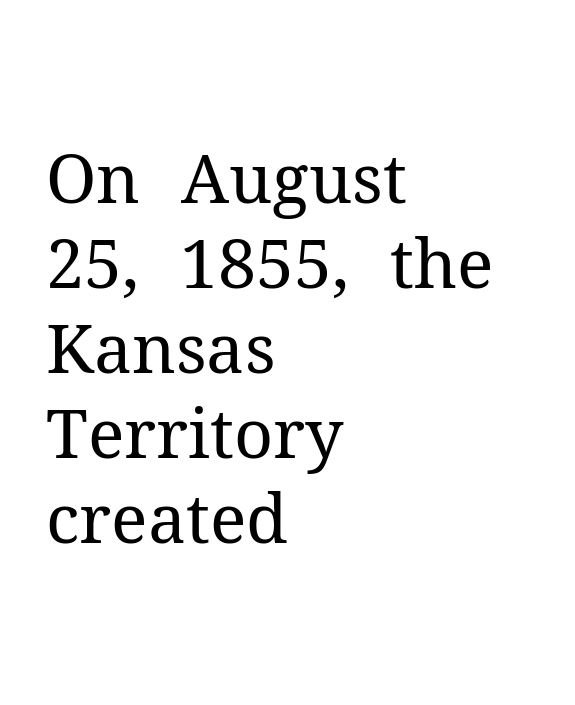
The image shows 68 px regular-weight serif type, upright; set left-aligned, normal line spacing (1.25x), normal letter spacing, not underlined; medium stroke contrast and a medium x-height.
